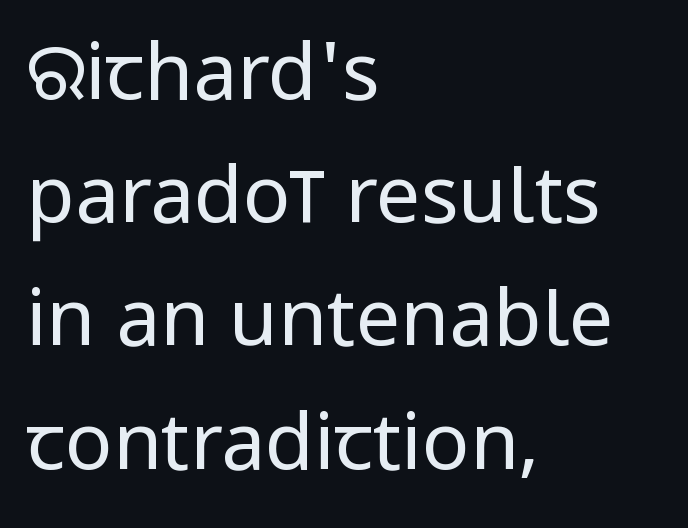
{"serif": "no", "italic": "no", "bold": "no", "weight": "regular", "width": "condensed", "stroke_contrast": "low", "x_height": "large", "monospaced": "no", "underline": "no", "align": "left", "line_spacing": "normal", "line_spacing_ratio": 1.56, "letter_spacing": "normal", "letter_spacing_em": 0.0, "glyph_px": 79}
